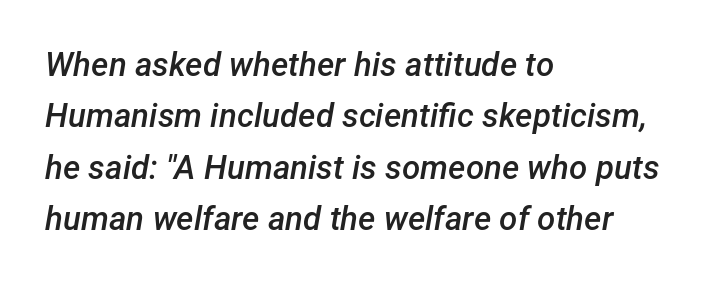
Q: Is the text bold? A: Semi-bold.
Q: Is the text italic (slanted)? A: Yes, it leans right by about 12 degrees.
Q: Is the text underlined? A: No.
Q: How is the paragraph aligned? A: Left-aligned.
Q: Is the spacing between letters normal or unusually wide? A: Normal.
Q: Is the spacing between lines tight, normal or loose? A: Normal.
Q: Width (condensed, normal, or wide)? A: Normal.
Q: Stroke contrast? A: Low.
Q: x-height? A: Medium.
Q: Monospaced? A: No.
